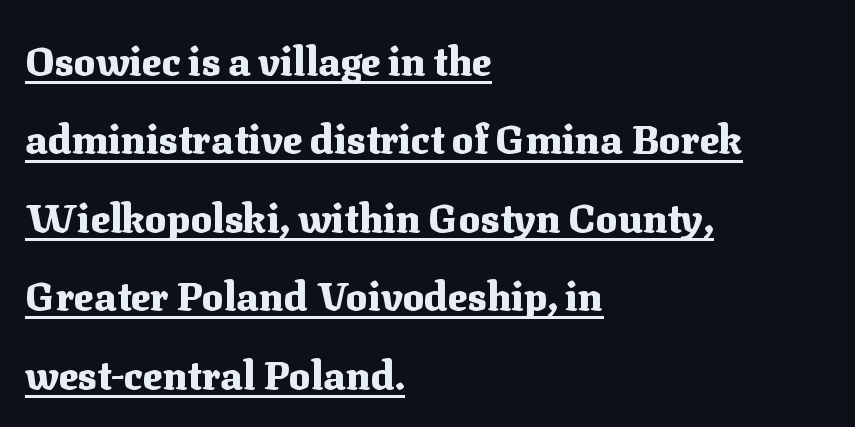
Q: Is the text bold? A: Yes.
Q: Is the text italic (slanted)? A: No, it is upright.
Q: Is the typeface a serif or a sans-serif typeface? A: Serif.
Q: Is the text underlined? A: Yes.
Q: How is the paragraph aligned? A: Left-aligned.
Q: Is the spacing between letters normal or unusually wide? A: Normal.
Q: Is the spacing between lines tight, normal or loose? A: Loose.
Q: Width (condensed, normal, or wide)? A: Normal.
Q: Stroke contrast? A: Medium.
Q: x-height? A: Medium.
Q: Monospaced? A: No.
